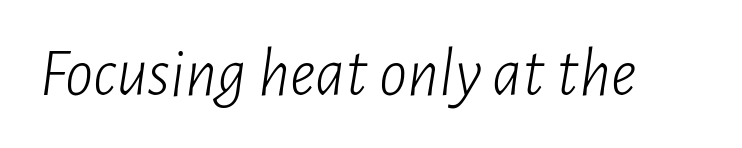
Q: Is the text bold? A: No.
Q: Is the text italic (slanted)? A: Yes, it leans right by about 7 degrees.
Q: Is the text underlined? A: No.
Q: Is the spacing between letters normal or unusually wide? A: Normal.
Q: Width (condensed, normal, or wide)? A: Condensed.
Q: Stroke contrast? A: Low.
Q: x-height? A: Medium.
Q: Monospaced? A: No.
